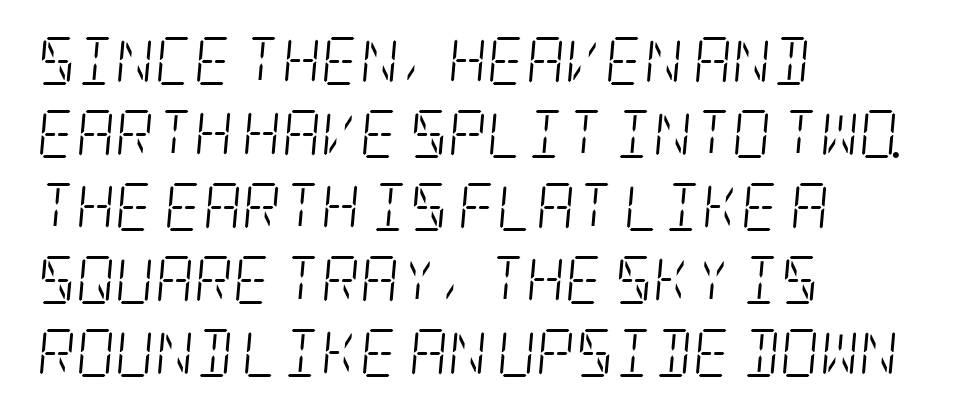
The image shows 48 px light, condensed serif type, italic (leaning right); set left-aligned, normal line spacing (1.52x), normal letter spacing, not underlined; low stroke contrast and a large x-height.
